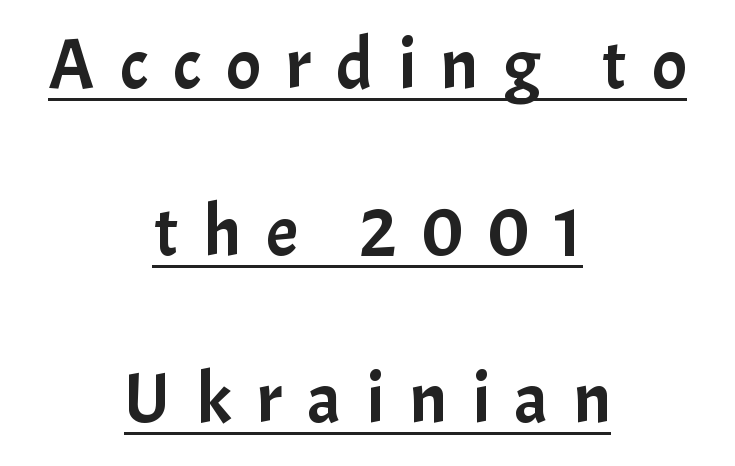
The image shows 72 px sans-serif type, upright; set centered, loose line spacing (2.32x), unusually wide letter spacing (+0.35 em), underlined; low stroke contrast and a medium x-height.
